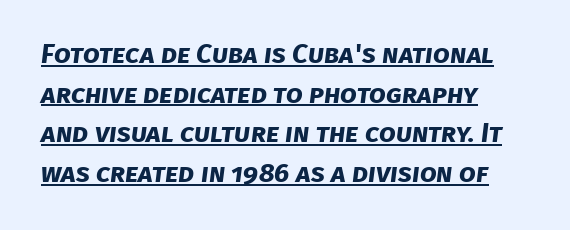
In terms of letterspacing, this is plain default setting. Set as a true bold cut, around the 700 mark. Leading: standard. The rendered words wear a rule along their underside. Typeset ragged right — the left edge is the straight one.
